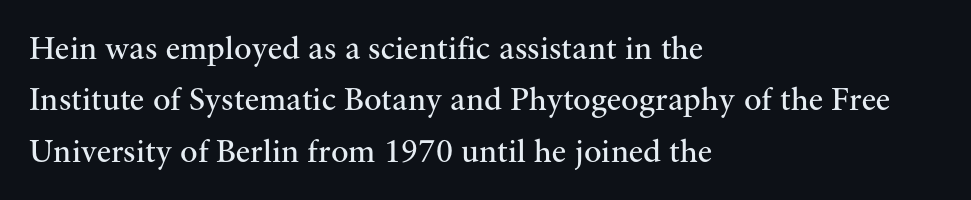
Q: Is the text bold? A: No.
Q: Is the text italic (slanted)? A: No, it is upright.
Q: Is the typeface a serif or a sans-serif typeface? A: Serif.
Q: Is the text underlined? A: No.
Q: How is the paragraph aligned? A: Left-aligned.
Q: Is the spacing between letters normal or unusually wide? A: Normal.
Q: Is the spacing between lines tight, normal or loose? A: Normal.
Q: Width (condensed, normal, or wide)? A: Normal.
Q: Stroke contrast? A: Medium.
Q: x-height? A: Small.
Q: Monospaced? A: No.
